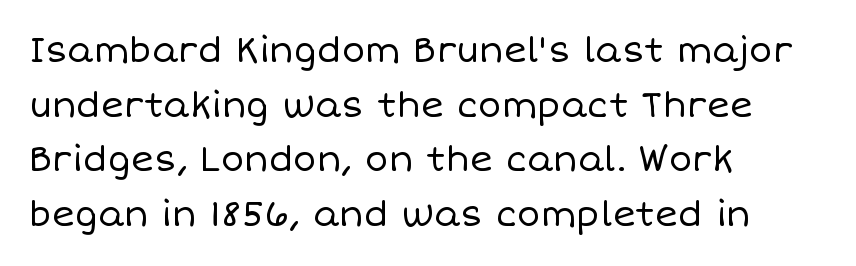
{"italic": "no", "bold": "no", "weight": "regular", "width": "normal", "stroke_contrast": "low", "x_height": "large", "monospaced": "no", "underline": "no", "align": "left", "line_spacing": "normal", "line_spacing_ratio": 1.56, "letter_spacing": "normal", "letter_spacing_em": 0.0, "glyph_px": 35}
